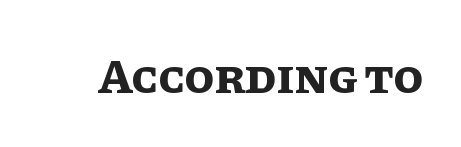
Q: Is the text bold? A: Yes.
Q: Is the text italic (slanted)? A: No, it is upright.
Q: Is the text underlined? A: No.
Q: Is the spacing between letters normal or unusually wide? A: Normal.
Q: Width (condensed, normal, or wide)? A: Normal.
Q: Stroke contrast? A: Low.
Q: x-height? A: Large.
Q: Monospaced? A: No.
